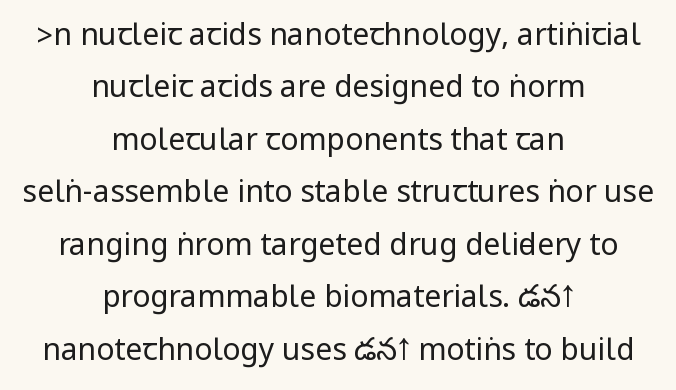
In terms of letterspacing, this is plain default setting. The space directly below the letters is spotless. What kind of face is this? One without serifs — a sans. This sample uses an upright cut, with every glyph sitting square on the baseline.
